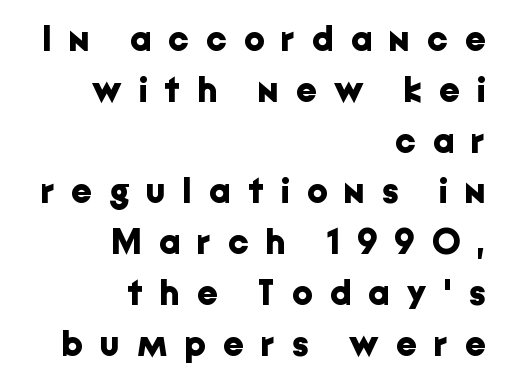
{"serif": "no", "italic": "no", "bold": "yes", "weight": "bold", "width": "normal", "stroke_contrast": "low", "x_height": "medium", "monospaced": "no", "underline": "no", "align": "right", "line_spacing": "normal", "line_spacing_ratio": 1.41, "letter_spacing": "wide", "letter_spacing_em": 0.48, "glyph_px": 36}
